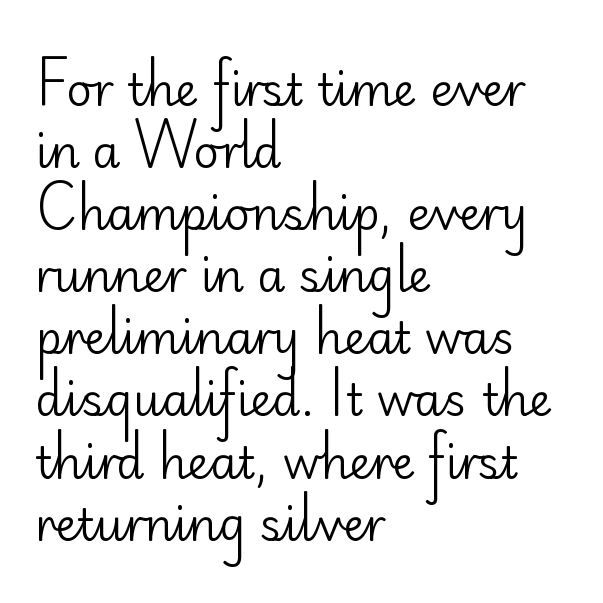
{"serif": "no", "italic": "no", "bold": "no", "weight": "regular", "width": "normal", "stroke_contrast": "low", "x_height": "small", "monospaced": "no", "underline": "no", "align": "left", "line_spacing": "normal", "line_spacing_ratio": 1.38, "letter_spacing": "normal", "letter_spacing_em": 0.0, "glyph_px": 45}
